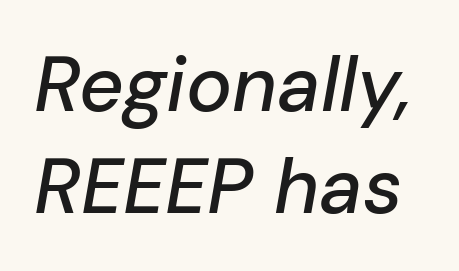
{"italic": "yes", "lean": "right", "slant_degrees": 10, "width": "normal", "stroke_contrast": "low", "x_height": "medium", "monospaced": "no", "underline": "no", "line_spacing": "normal", "line_spacing_ratio": 1.32, "letter_spacing": "normal", "letter_spacing_em": 0.0, "glyph_px": 77}
